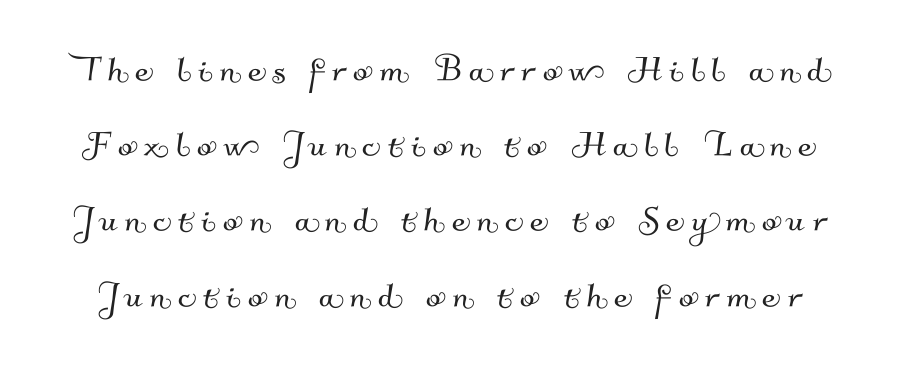
{"serif": "no", "width": "normal", "stroke_contrast": "medium", "x_height": "small", "monospaced": "no", "underline": "no", "line_spacing_ratio": 1.75, "glyph_px": 43}
